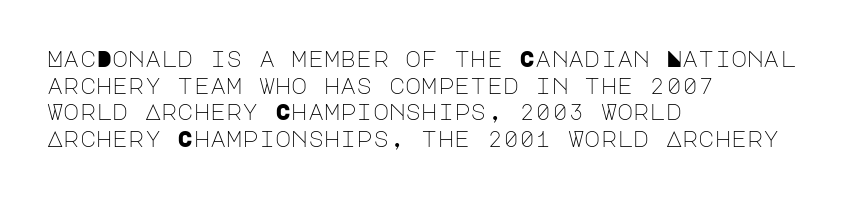
{"italic": "no", "bold": "no", "underline": "no", "align": "left", "line_spacing_ratio": 1.21, "letter_spacing": "normal", "letter_spacing_em": 0.0, "glyph_px": 22}
